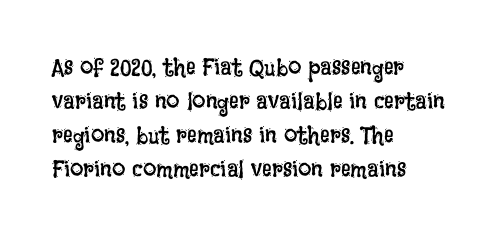
{"italic": "no", "bold": "no", "underline": "no", "align": "left", "line_spacing": "normal", "line_spacing_ratio": 1.42, "letter_spacing": "normal", "letter_spacing_em": 0.0, "glyph_px": 24}
